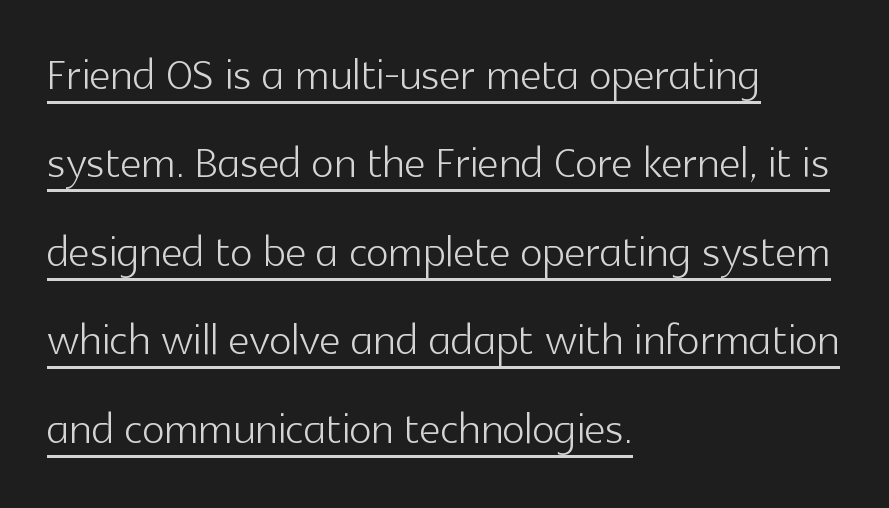
{"serif": "no", "italic": "no", "bold": "no", "weight": "light", "width": "normal", "x_height": "medium", "monospaced": "no", "underline": "yes", "align": "left", "line_spacing": "normal", "line_spacing_ratio": 1.5, "letter_spacing": "normal", "letter_spacing_em": 0.0, "glyph_px": 59}
